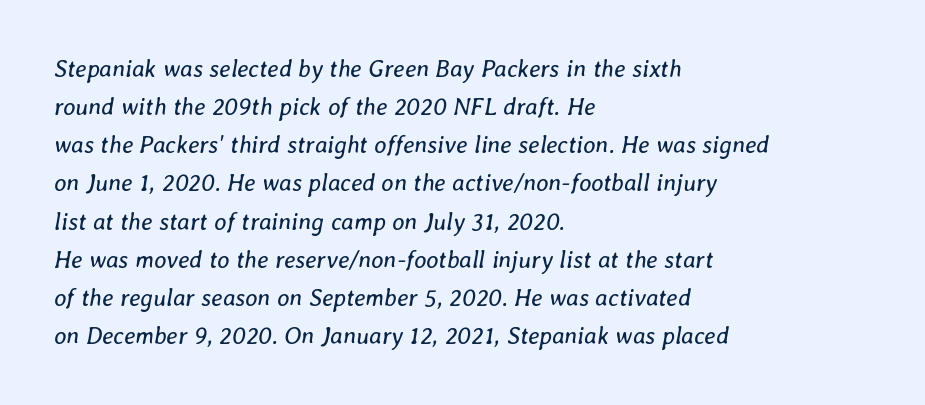
The space beneath each line is pristine and unruled. Unbolded letterforms with no extra heft. No extra tracking has been applied to these lines. Does the leading feel generous? No, just average. Is the type slanted? Yes — the strokes lean at a clear angle.
